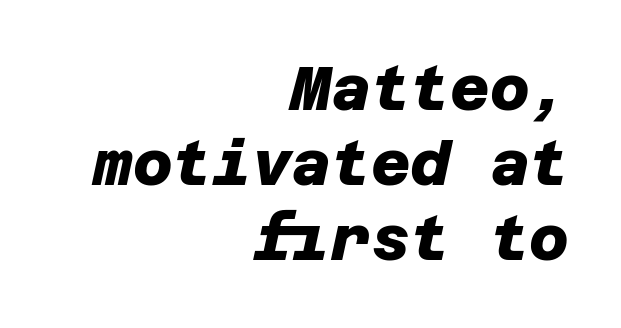
The image shows 61 px heavy sans-serif type; set right-aligned, line spacing 1.23x, normal letter spacing, not underlined; low stroke contrast and a large x-height.
